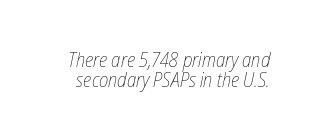
Q: Is the text bold? A: No.
Q: Is the text italic (slanted)? A: Yes, it leans right by about 12 degrees.
Q: Is the text underlined? A: No.
Q: Is the spacing between letters normal or unusually wide? A: Normal.
Q: Is the spacing between lines tight, normal or loose? A: Tight.
